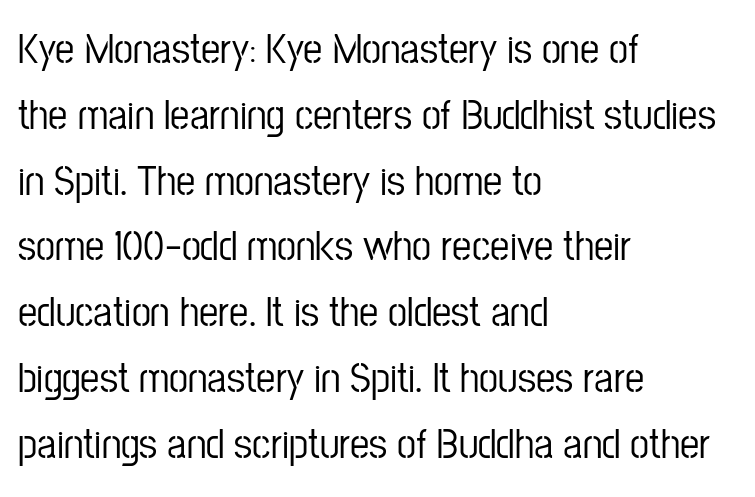
Q: Is the text italic (slanted)? A: No, it is upright.
Q: Is the typeface a serif or a sans-serif typeface? A: Sans-serif.
Q: Is the text underlined? A: No.
Q: How is the paragraph aligned? A: Left-aligned.
Q: Is the spacing between letters normal or unusually wide? A: Normal.
Q: Is the spacing between lines tight, normal or loose? A: Normal.
Q: Width (condensed, normal, or wide)? A: Condensed.
Q: Stroke contrast? A: Low.
Q: x-height? A: Medium.
Q: Monospaced? A: No.
